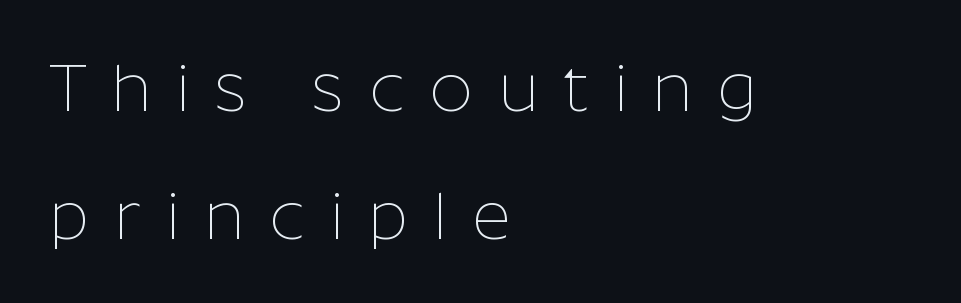
The characters display no serif detailing; their extremities are plain. On a weight scale, this lands at 450 or below. The setting favours the left margin, as ordinary paragraphs usually do. Is there much room between lines? Yes — plenty of vertical air separates them. This sample has the flowing, uneven cadence of proportional lettering. Tracking value appears strongly positive — letters spread wide.
